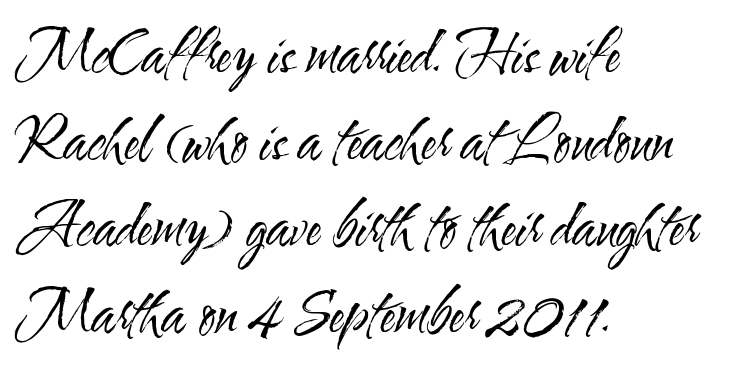
Q: Is the text bold? A: No.
Q: Is the text italic (slanted)? A: Yes.
Q: Is the typeface a serif or a sans-serif typeface? A: Sans-serif.
Q: Is the text underlined? A: No.
Q: How is the paragraph aligned? A: Left-aligned.
Q: Is the spacing between letters normal or unusually wide? A: Normal.
Q: Is the spacing between lines tight, normal or loose? A: Normal.
Q: Width (condensed, normal, or wide)? A: Condensed.
Q: Stroke contrast? A: Medium.
Q: x-height? A: Small.
Q: Monospaced? A: No.
